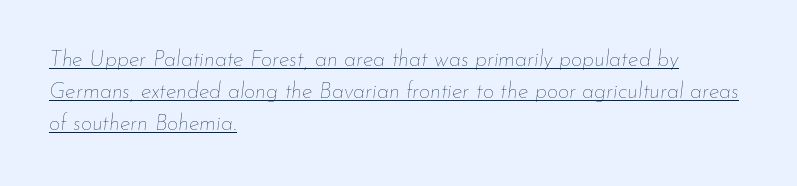
Slanted lettering throughout. What's the leading like? Ordinary, nothing unusual. These characters rest on top of a visible drawn line. Letters have the restrained weight of plain body copy at most.
